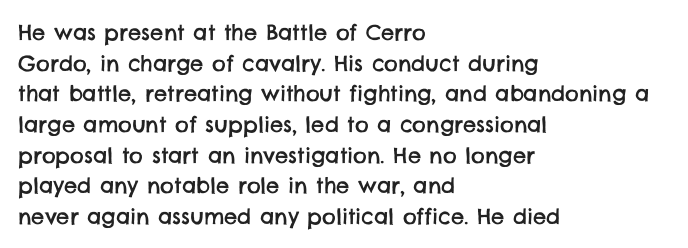
{"underline": "no", "align": "left", "line_spacing": "normal", "line_spacing_ratio": 1.46, "letter_spacing": "normal", "letter_spacing_em": 0.0, "glyph_px": 21}
